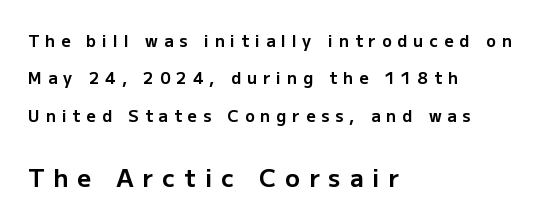
Q: Is the text bold? A: Yes.
Q: Is the text italic (slanted)? A: No, it is upright.
Q: Is the text underlined? A: No.
Q: How is the paragraph aligned? A: Left-aligned.
Q: Is the spacing between letters normal or unusually wide? A: Unusually wide.
Q: Is the spacing between lines tight, normal or loose? A: Loose.
Q: Which block of text is set in a larger size, the first (top) or the second (bottom)? A: The second (bottom) one.
